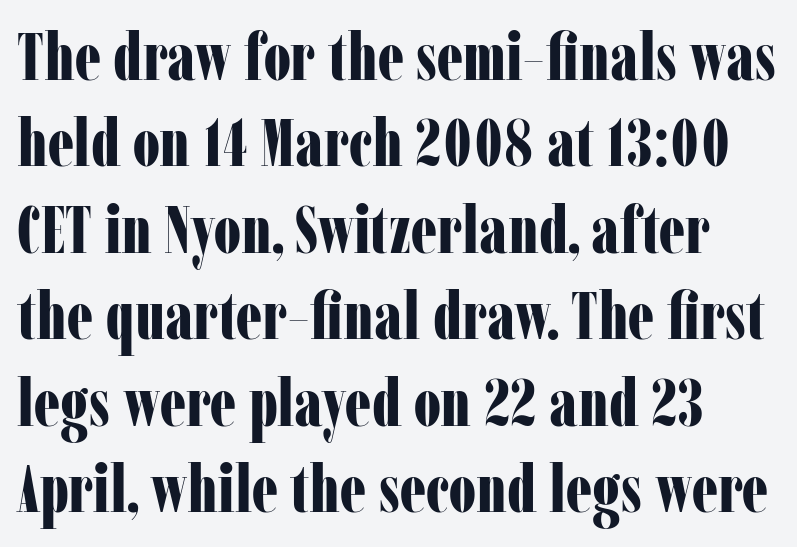
The image shows 66 px bold, condensed serif type, upright; set left-aligned, normal line spacing (1.31x), normal letter spacing, not underlined; low stroke contrast and a medium x-height.
